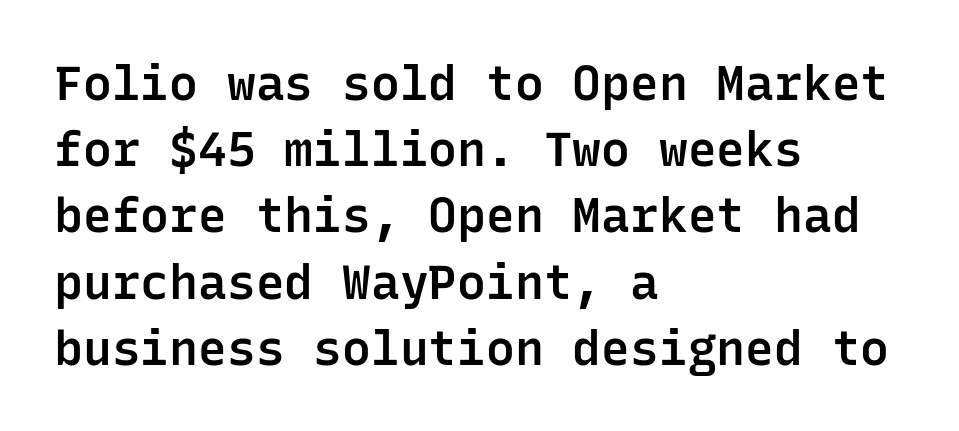
{"serif": "no", "italic": "no", "bold": "semi", "weight": "semibold", "width": "normal", "stroke_contrast": "low", "x_height": "medium", "monospaced": "yes", "underline": "no", "align": "left", "line_spacing": "normal", "line_spacing_ratio": 1.38, "letter_spacing": "normal", "letter_spacing_em": 0.0, "glyph_px": 48}
